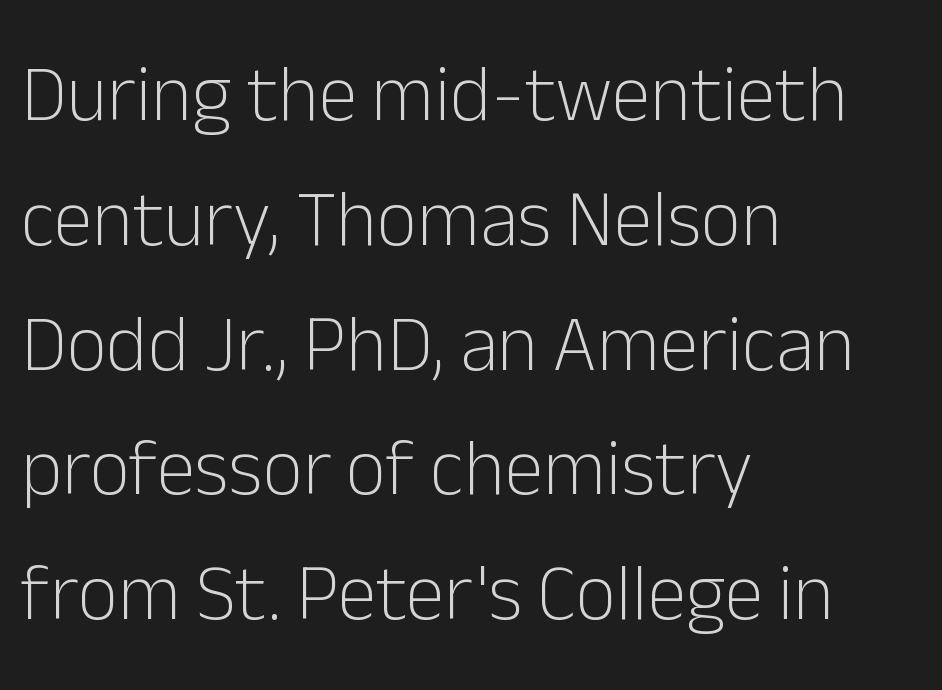
The image shows 79 px light sans-serif type, upright; set left-aligned, normal line spacing (1.58x), normal letter spacing, not underlined; low stroke contrast and a medium x-height.
